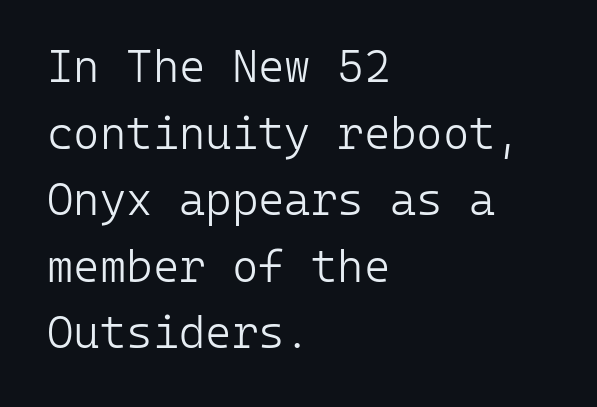
The image shows 45 px light sans-serif type, upright, monospaced; set left-aligned, normal line spacing (1.48x), normal letter spacing, not underlined; low stroke contrast and a medium x-height.
